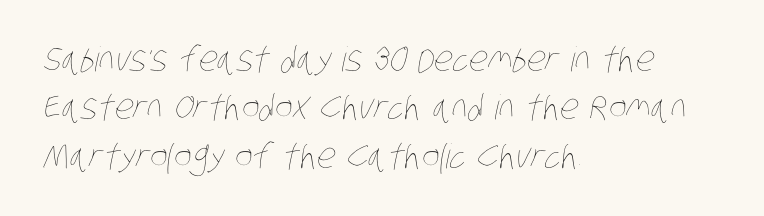
Q: Is the text bold? A: No.
Q: Is the text underlined? A: No.
Q: How is the paragraph aligned? A: Left-aligned.
Q: Is the spacing between letters normal or unusually wide? A: Normal.
Q: Is the spacing between lines tight, normal or loose? A: Normal.
Q: Width (condensed, normal, or wide)? A: Condensed.
Q: Stroke contrast? A: Low.
Q: x-height? A: Large.
Q: Monospaced? A: No.
